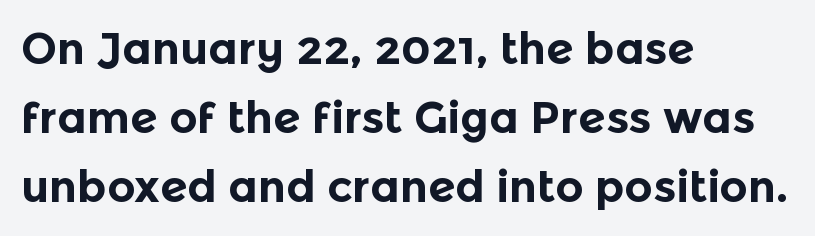
Q: Is the text bold? A: Yes.
Q: Is the text italic (slanted)? A: No, it is upright.
Q: Is the typeface a serif or a sans-serif typeface? A: Sans-serif.
Q: Is the text underlined? A: No.
Q: How is the paragraph aligned? A: Left-aligned.
Q: Is the spacing between letters normal or unusually wide? A: Normal.
Q: Is the spacing between lines tight, normal or loose? A: Normal.
Q: Width (condensed, normal, or wide)? A: Normal.
Q: x-height? A: Medium.
Q: Monospaced? A: No.
